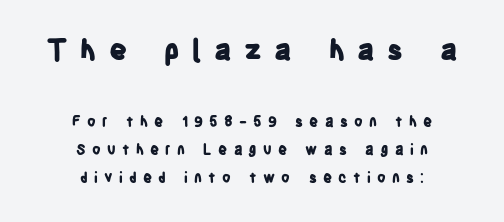
{"serif": "no", "italic": "no", "bold": "yes", "weight": "bold", "width": "condensed", "stroke_contrast": "low", "x_height": "large", "monospaced": "no", "underline": "no", "align": "center", "line_spacing": "loose", "line_spacing_ratio": 2.0, "letter_spacing": "wide", "letter_spacing_em": 0.44, "larger_block": "first", "size_ratio": 2.0, "glyph_px": 28}
